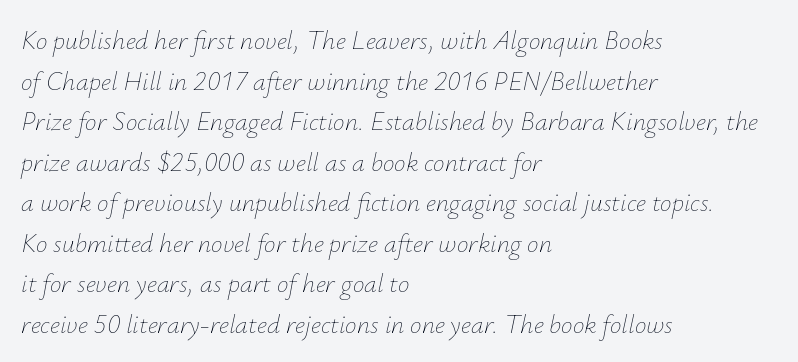
{"italic": "yes", "lean": "right", "slant_degrees": 12, "bold": "no", "underline": "no", "align": "left", "line_spacing": "normal", "line_spacing_ratio": 1.56, "letter_spacing": "normal", "letter_spacing_em": 0.0, "glyph_px": 26}
